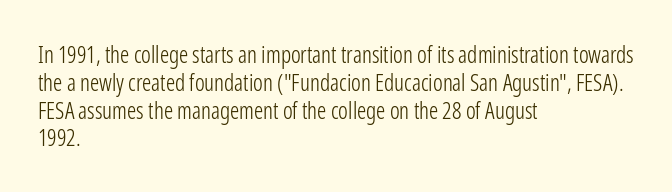
Italic: no, the glyphs are upright roman. Typeset ragged right — the left edge is the straight one. The gaps between neighbouring characters are ordinary and unremarkable. No letter is thick-stroked: the sample isn't bold. Lines of text with bare space underneath.
